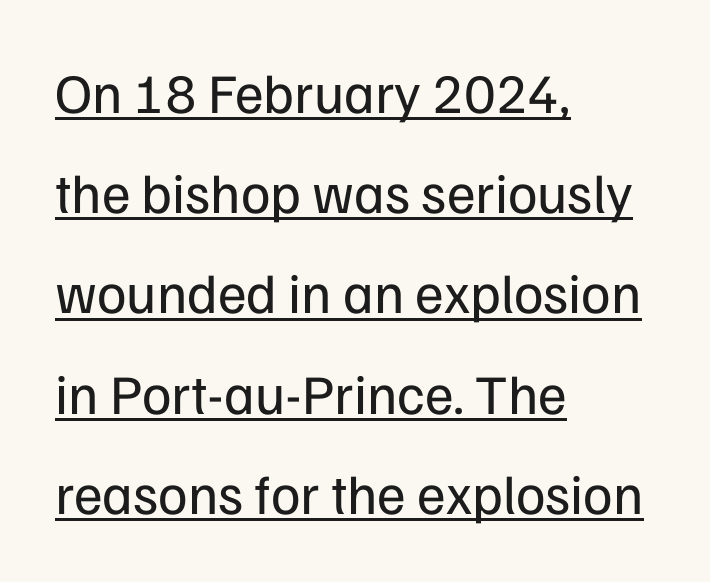
Is there an underline? Yes — a line sits under the letters. Line beginnings align vertically; line endings do not. Is this a heavy cut? Hardly; it is regular or lighter. A typesetter would mark this as roman, not italic. The passage shown is typed in a proportional face where columns would drift. Serif or sans? Sans — the stroke terminals are bare.
